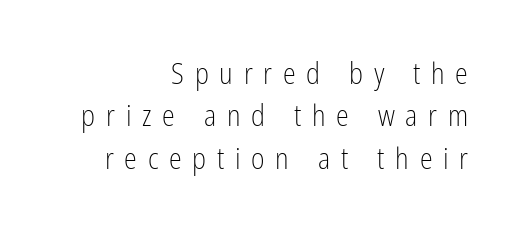
Q: Is the text bold? A: No.
Q: Is the text italic (slanted)? A: No, it is upright.
Q: Is the typeface a serif or a sans-serif typeface? A: Sans-serif.
Q: Is the text underlined? A: No.
Q: How is the paragraph aligned? A: Right-aligned.
Q: Is the spacing between letters normal or unusually wide? A: Unusually wide.
Q: Is the spacing between lines tight, normal or loose? A: Normal.
Q: Width (condensed, normal, or wide)? A: Condensed.
Q: Stroke contrast? A: Low.
Q: x-height? A: Medium.
Q: Monospaced? A: No.
